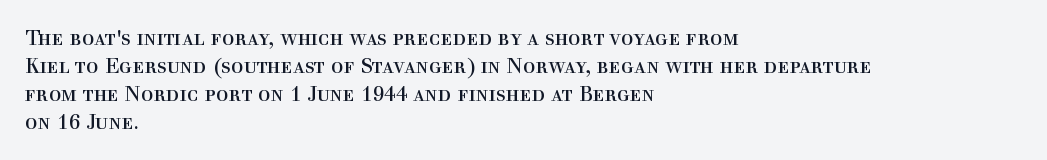
The paragraph has a hard left edge and a soft right edge. Rows of type keep a routine distance in the vertical direction. The letters sit at their default tracking, neither squeezed nor spread. Posture: vertical.
